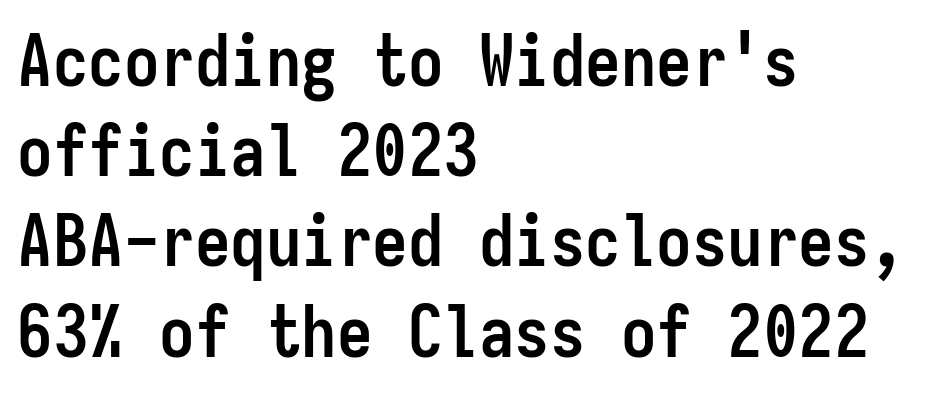
{"serif": "no", "italic": "no", "bold": "yes", "weight": "semibold", "width": "condensed", "stroke_contrast": "low", "x_height": "medium", "monospaced": "yes", "underline": "no", "align": "left", "line_spacing": "normal", "line_spacing_ratio": 1.27, "letter_spacing": "normal", "letter_spacing_em": 0.0, "glyph_px": 71}
